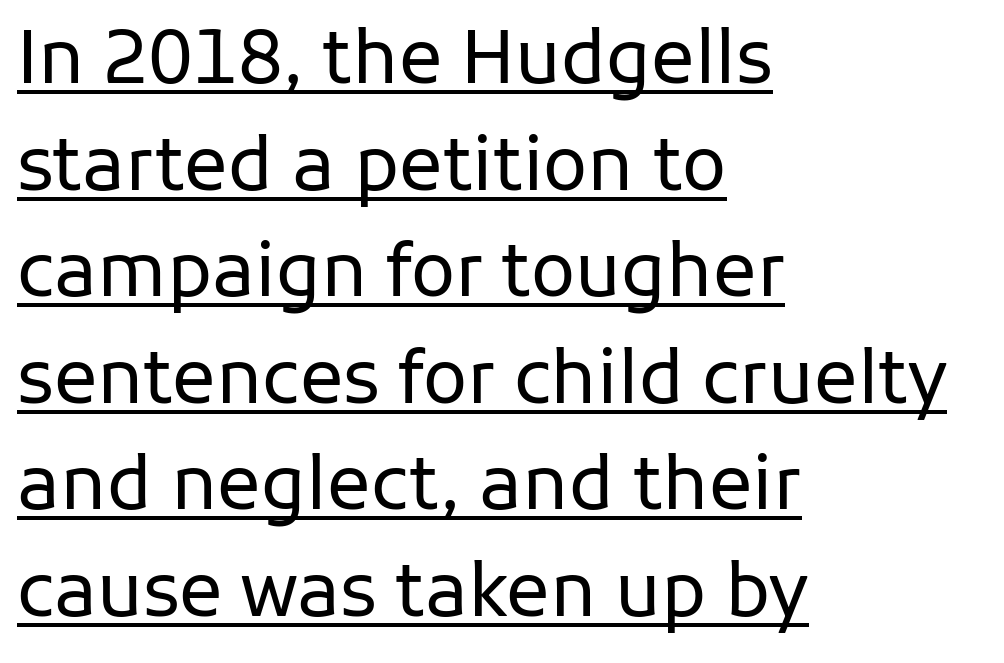
The image shows 73 px regular-weight sans-serif type, upright; set left-aligned, normal line spacing (1.46x), normal letter spacing, underlined; low stroke contrast and a medium x-height.
